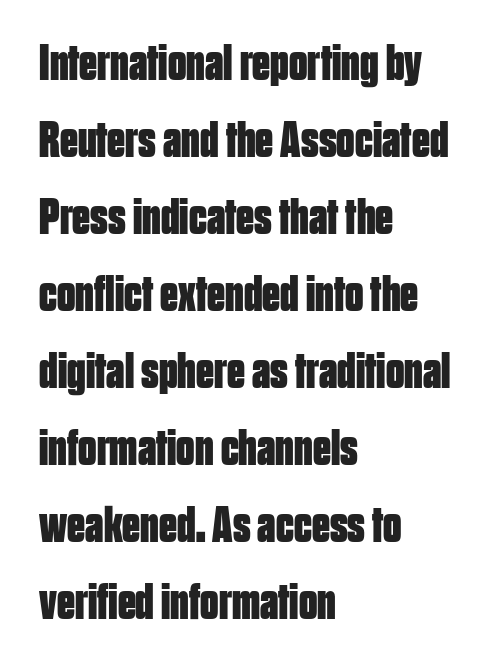
Q: Is the text bold? A: Yes.
Q: Is the text italic (slanted)? A: No, it is upright.
Q: Is the typeface a serif or a sans-serif typeface? A: Sans-serif.
Q: Is the text underlined? A: No.
Q: How is the paragraph aligned? A: Left-aligned.
Q: Is the spacing between letters normal or unusually wide? A: Normal.
Q: Is the spacing between lines tight, normal or loose? A: Normal.
Q: Width (condensed, normal, or wide)? A: Condensed.
Q: Stroke contrast? A: Low.
Q: x-height? A: Large.
Q: Monospaced? A: No.
